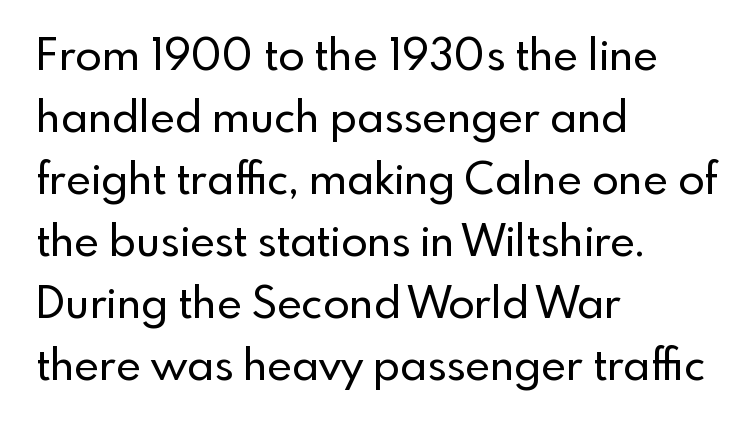
Is the block centered? No — it sits flush against the left margin. Proportional: the letters do not fall into vertical columns. Caption: standard tracking, unaltered. Unmarked baselines from the first word to the last.
